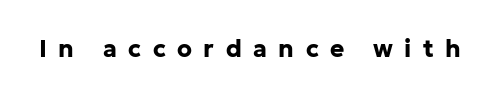
The image shows 24 px bold type, upright; set unusually wide letter spacing (+0.48 em), not underlined.
